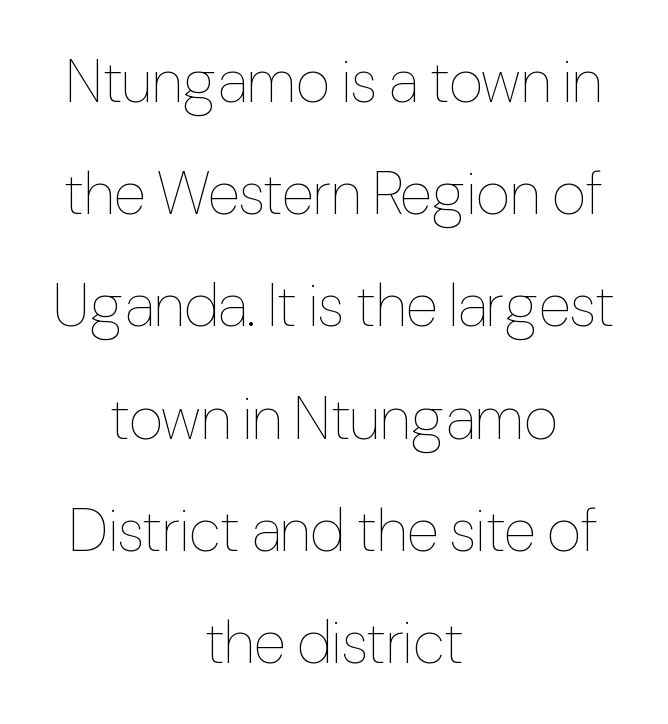
{"italic": "no", "bold": "no", "weight": "thin", "width": "condensed", "stroke_contrast": "low", "x_height": "medium", "monospaced": "no", "underline": "no", "align": "center", "line_spacing_ratio": 1.87, "letter_spacing": "normal", "letter_spacing_em": 0.0, "glyph_px": 60}
